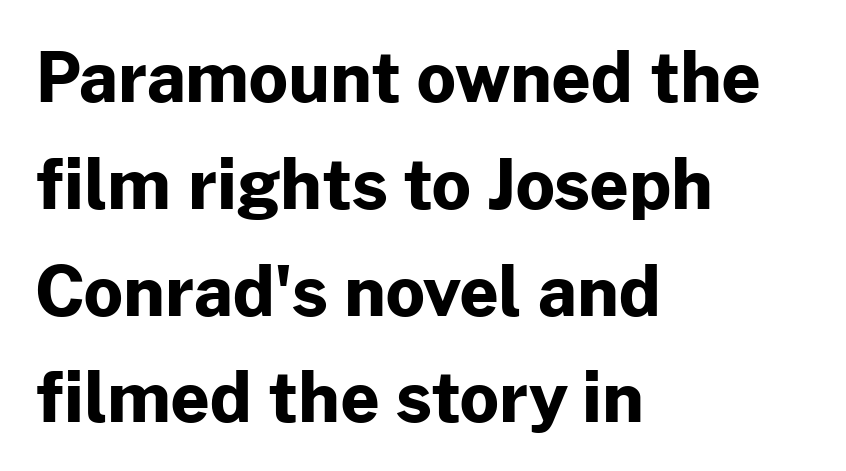
Q: Is the text bold? A: Yes.
Q: Is the text italic (slanted)? A: No, it is upright.
Q: Is the typeface a serif or a sans-serif typeface? A: Sans-serif.
Q: Is the text underlined? A: No.
Q: How is the paragraph aligned? A: Left-aligned.
Q: Is the spacing between letters normal or unusually wide? A: Normal.
Q: Is the spacing between lines tight, normal or loose? A: Normal.
Q: Width (condensed, normal, or wide)? A: Normal.
Q: Stroke contrast? A: Low.
Q: x-height? A: Medium.
Q: Monospaced? A: No.
